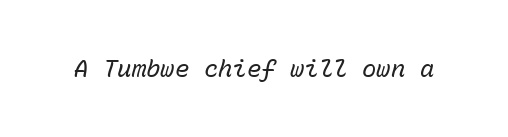
The typeface has the unassuming heft of standard copy or less. Characters are canted at an angle relative to the baseline's perpendicular. Honestly, there is no underline to notice here at all. Standard letterfit; no display-style spreading of the glyphs.
